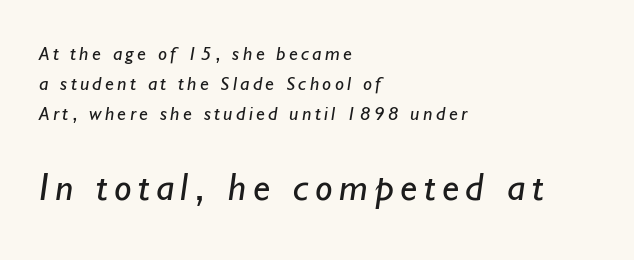
Left-aligned paragraph, ragged on the right. This block has exactly the height ordinary leading produces. The passage shown is typed in a proportional face where columns would drift. Does the bottom block carry the larger type? Yes, it does. The typeface chosen for these lines omits serifs. Ink coverage per letter is moderate at most.
